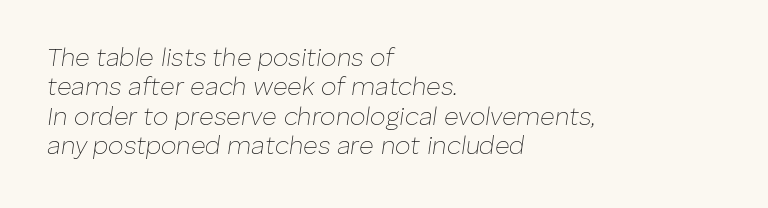
Compared with a centered layout, this one pins lines to the left instead. A bare baseline throughout the passage. In terms of letterspacing, this is plain default setting. Rendered with sloped, italic letterforms. Unbolded letterforms with no extra heft.
